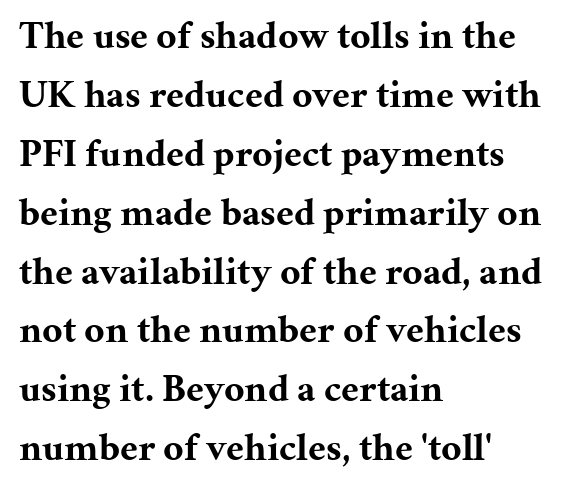
Does the copy run flush right? No — it runs flush left. Successive baselines arrive at the customary interval. The rendering uses natural spacing where letterforms have individual widths. Stroke terminals: seriffed. The letters stand upright; this is a roman face.
